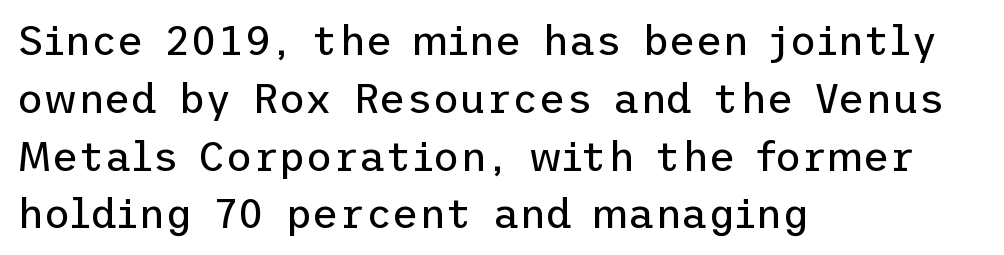
The image shows 41 px regular-weight sans-serif type, upright; set left-aligned, normal line spacing (1.41x), normal letter spacing, not underlined; low stroke contrast and a medium x-height.
